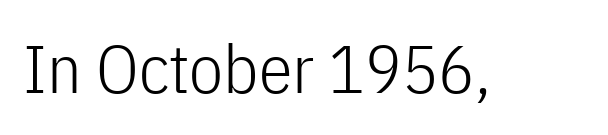
Each word holds together tightly as a unit, with standard inter-letter gaps. A roman cut, with each character standing at attention. Spacing verdict: proportional, widths tailored to each character. The zone under the glyphs is completely vacant. Stroke thickness stays within the range of a standard reading face or lighter.
